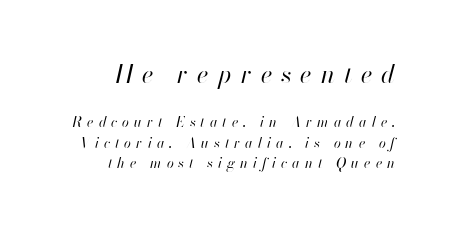
The image shows 25 px text type, italic (leaning right); set right-aligned, normal line spacing (1.48x), unusually wide letter spacing (+0.36 em), not underlined; the first (top) block is 1.79x larger.
